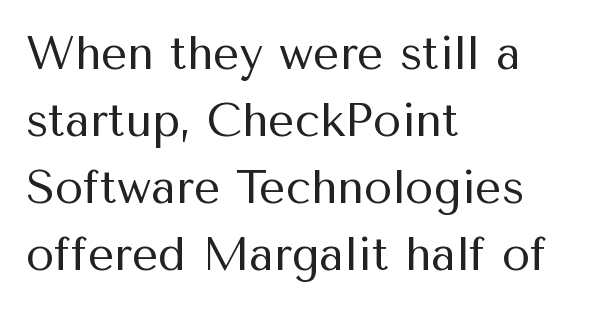
{"serif": "no", "italic": "no", "bold": "no", "weight": "regular", "width": "normal", "stroke_contrast": "medium", "x_height": "medium", "monospaced": "no", "underline": "no", "align": "left", "line_spacing": "normal", "line_spacing_ratio": 1.46, "letter_spacing": "normal", "letter_spacing_em": 0.0, "glyph_px": 46}
